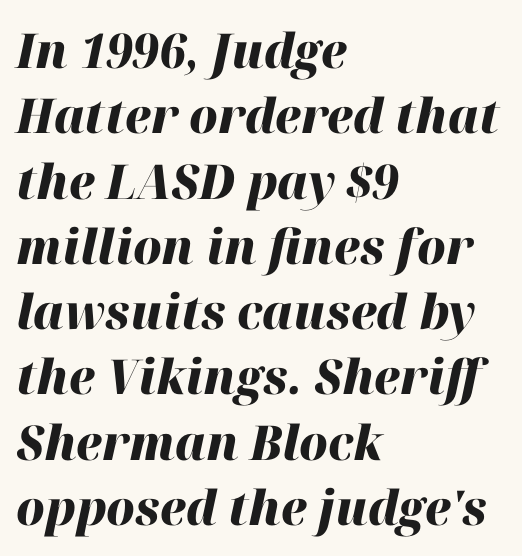
The image shows 48 px heavy type, italic (leaning right); set left-aligned, normal line spacing (1.36x), normal letter spacing, not underlined; high stroke contrast and a medium x-height.
